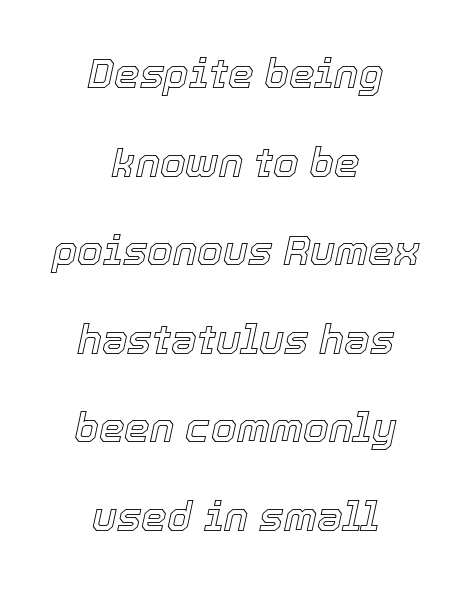
The axis of the letterforms is tilted away from vertical. Plain, unruled lines of type. The type is set solid horizontally, with unmodified tracking. The lines are quadded center.
